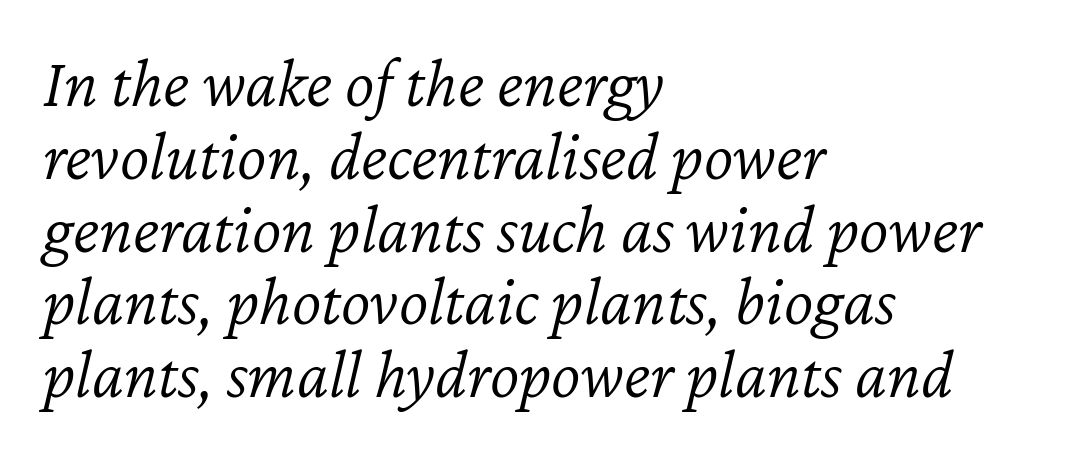
Each row of text sits above clean, open space. Spacing verdict: proportional, widths tailored to each character. Layout note: lines flush left. Leading is clearly below the norm, producing a dense column. Between one letter and the next there's only the usual sliver of space.
